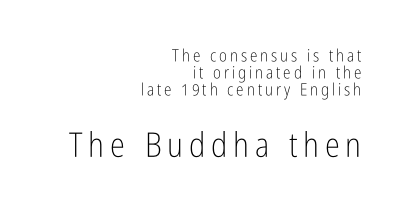
Visually the block forms a straight wall on the right and a jagged coastline on the left. The typesetting does not lean heavy: it is not bold. Cramped leading. Caption: upper text group reduced, lower text group enlarged.
